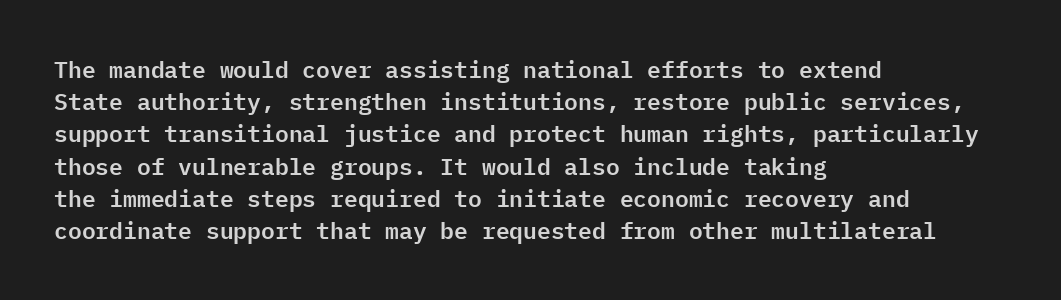
Q: Is the text italic (slanted)? A: No, it is upright.
Q: Is the text underlined? A: No.
Q: How is the paragraph aligned? A: Left-aligned.
Q: Is the spacing between letters normal or unusually wide? A: Normal.
Q: Is the spacing between lines tight, normal or loose? A: Normal.
